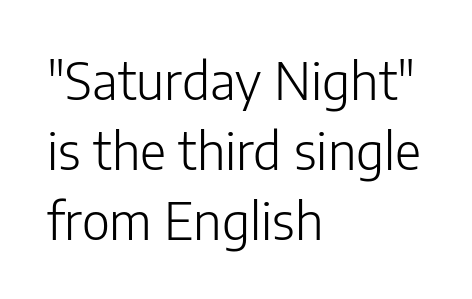
The paragraph has a hard left edge and a soft right edge. Tracking value appears to be zero — textbook default spacing. Descender tails drop into unmarked territory. Notice how the stems are strictly vertical — no italics here. The vertical gap from one line to the next is medium. Character widths vary here, with narrow letters taking less room than wide ones.
